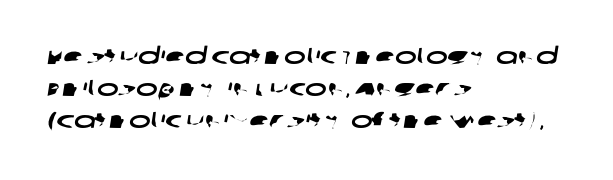
{"underline": "no", "align": "left", "line_spacing": "normal", "line_spacing_ratio": 1.39, "letter_spacing": "normal", "letter_spacing_em": 0.0, "glyph_px": 23}
